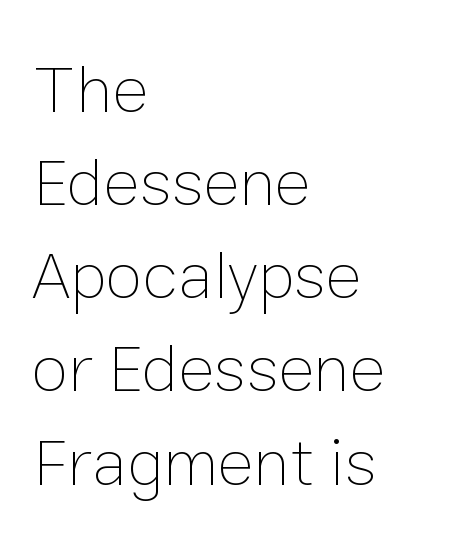
{"italic": "no", "bold": "no", "weight": "thin", "width": "normal", "stroke_contrast": "low", "x_height": "medium", "monospaced": "no", "underline": "no", "align": "left", "line_spacing": "normal", "line_spacing_ratio": 1.37, "letter_spacing": "normal", "letter_spacing_em": 0.0, "glyph_px": 68}
